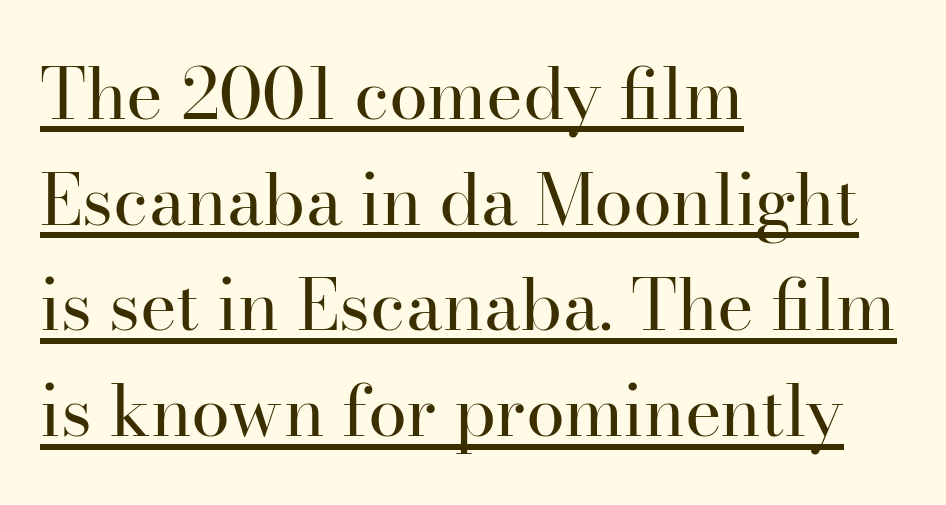
The image shows 70 px regular-weight serif type, upright; set left-aligned, normal line spacing (1.51x), normal letter spacing, underlined; high stroke contrast and a small x-height.
